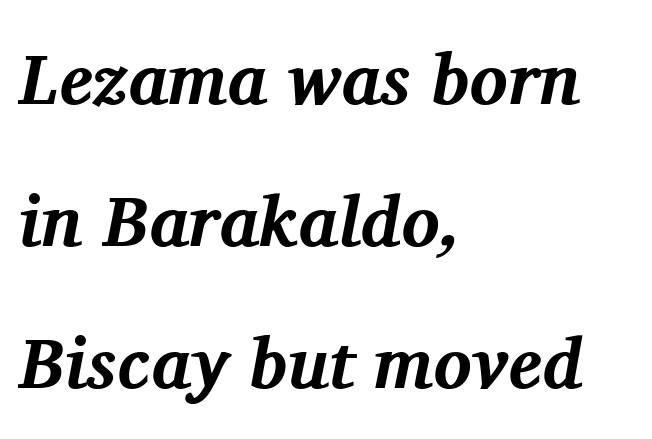
Q: Is the text bold? A: Yes.
Q: Is the text italic (slanted)? A: Yes, it leans right by about 11 degrees.
Q: Is the typeface a serif or a sans-serif typeface? A: Serif.
Q: Is the text underlined? A: No.
Q: How is the paragraph aligned? A: Left-aligned.
Q: Is the spacing between letters normal or unusually wide? A: Normal.
Q: Is the spacing between lines tight, normal or loose? A: Loose.
Q: Width (condensed, normal, or wide)? A: Normal.
Q: Stroke contrast? A: Medium.
Q: x-height? A: Medium.
Q: Monospaced? A: No.
